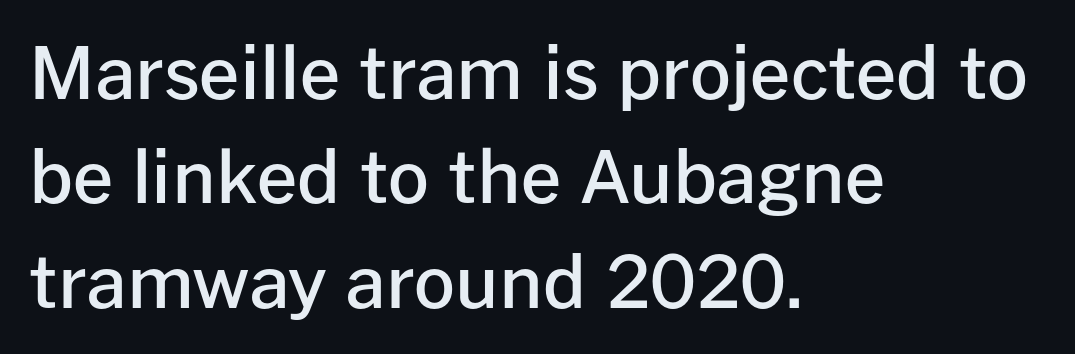
{"serif": "no", "italic": "no", "bold": "semi", "weight": "semibold", "width": "normal", "stroke_contrast": "low", "x_height": "medium", "monospaced": "no", "underline": "no", "align": "left", "line_spacing": "normal", "line_spacing_ratio": 1.45, "letter_spacing": "normal", "letter_spacing_em": 0.0, "glyph_px": 72}
